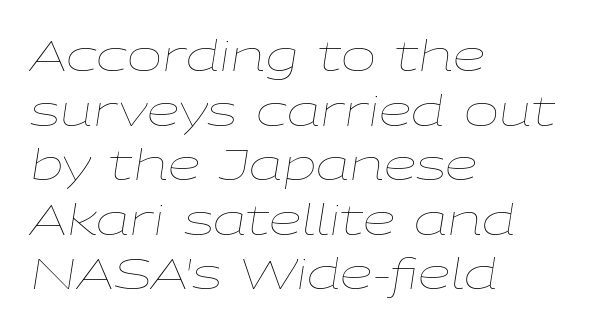
{"italic": "yes", "lean": "right", "slant_degrees": 9, "bold": "no", "weight": "thin", "width": "wide", "stroke_contrast": "low", "x_height": "medium", "monospaced": "no", "underline": "no", "align": "left", "line_spacing": "normal", "line_spacing_ratio": 1.3, "letter_spacing": "normal", "letter_spacing_em": 0.0, "glyph_px": 42}
